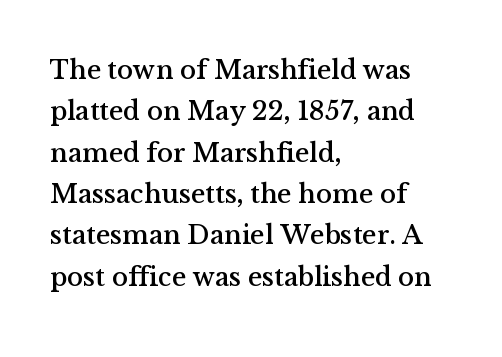
The image shows 27 px text type, upright; set left-aligned, normal line spacing (1.53x), normal letter spacing, not underlined.
